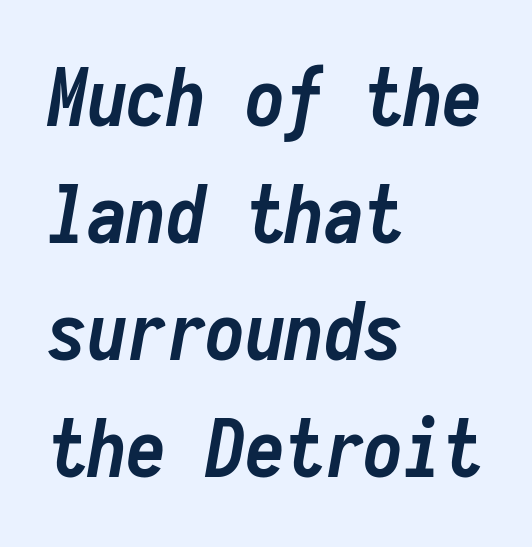
Q: Is the text bold? A: Yes.
Q: Is the text italic (slanted)? A: Yes, it leans right by about 10 degrees.
Q: Is the text underlined? A: No.
Q: How is the paragraph aligned? A: Left-aligned.
Q: Is the spacing between letters normal or unusually wide? A: Normal.
Q: Is the spacing between lines tight, normal or loose? A: Normal.
Q: Width (condensed, normal, or wide)? A: Condensed.
Q: Stroke contrast? A: Low.
Q: x-height? A: Medium.
Q: Monospaced? A: Yes.
